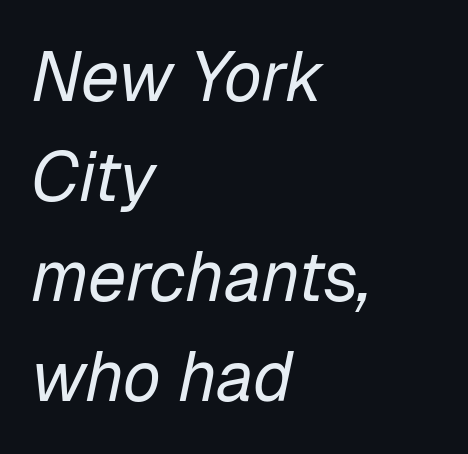
The image shows 69 px regular-weight type, italic (leaning right); set left-aligned, normal line spacing (1.45x), normal letter spacing, not underlined; low stroke contrast and a medium x-height.
